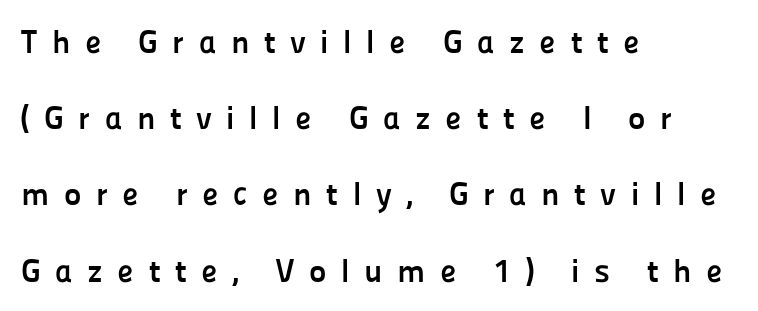
Q: Is the text bold? A: Yes.
Q: Is the text italic (slanted)? A: No, it is upright.
Q: Is the typeface a serif or a sans-serif typeface? A: Sans-serif.
Q: Is the text underlined? A: No.
Q: How is the paragraph aligned? A: Left-aligned.
Q: Is the spacing between letters normal or unusually wide? A: Unusually wide.
Q: Is the spacing between lines tight, normal or loose? A: Loose.
Q: Width (condensed, normal, or wide)? A: Normal.
Q: Stroke contrast? A: Low.
Q: x-height? A: Medium.
Q: Monospaced? A: No.
